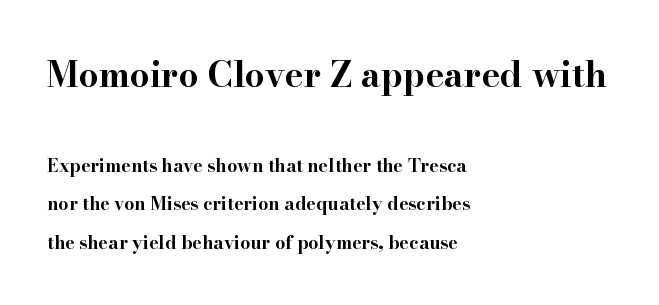
The image shows 35 px bold, wide serif type, upright; set left-aligned, loose line spacing (2.16x), normal letter spacing, not underlined; the first (top) block is 1.94x larger; high stroke contrast and a small x-height.
